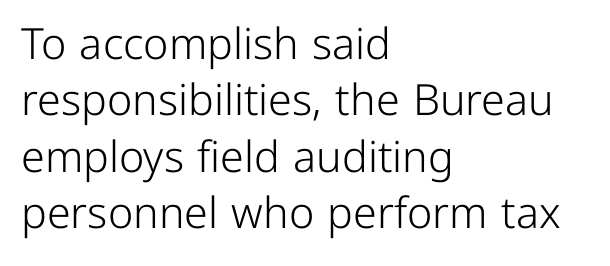
This rendering uses left alignment, leaving the right contour irregular. The letters sit at their default tracking, neither squeezed nor spread. Vertically, the passage feels balanced, rows spaced as you'd expect. Each letter keeps its own natural width here, so spacing adapts to shape. Nothing heavy about these letters — not bold at all.
